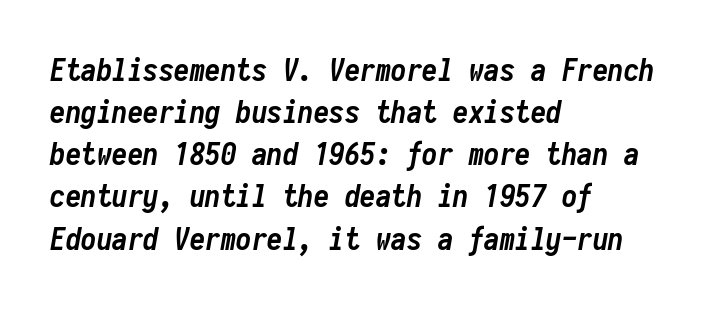
Q: Is the text bold? A: Yes.
Q: Is the text italic (slanted)? A: Yes, it leans right by about 10 degrees.
Q: Is the text underlined? A: No.
Q: How is the paragraph aligned? A: Left-aligned.
Q: Is the spacing between letters normal or unusually wide? A: Normal.
Q: Is the spacing between lines tight, normal or loose? A: Normal.
Q: Width (condensed, normal, or wide)? A: Condensed.
Q: Stroke contrast? A: Low.
Q: x-height? A: Medium.
Q: Monospaced? A: Yes.
